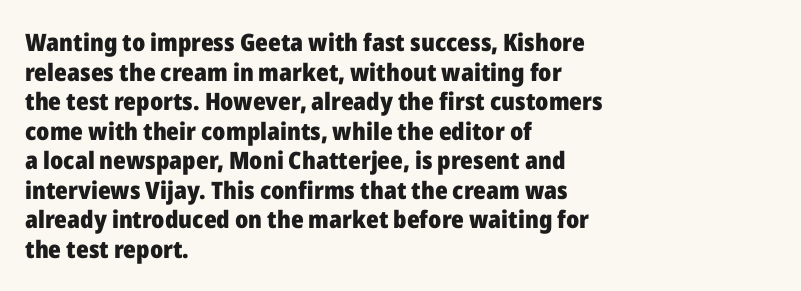
Q: Is the text bold? A: Yes.
Q: Is the text italic (slanted)? A: No, it is upright.
Q: Is the text underlined? A: No.
Q: How is the paragraph aligned? A: Left-aligned.
Q: Is the spacing between letters normal or unusually wide? A: Normal.
